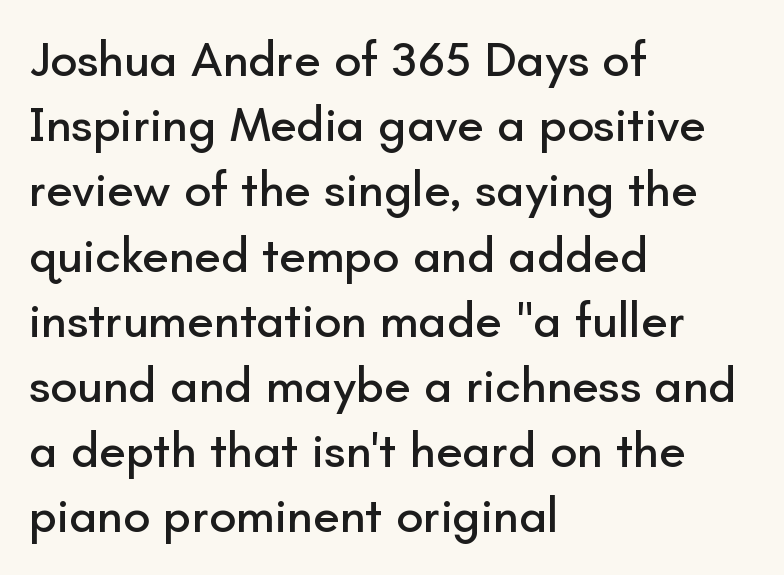
Q: Is the text italic (slanted)? A: No, it is upright.
Q: Is the typeface a serif or a sans-serif typeface? A: Sans-serif.
Q: Is the text underlined? A: No.
Q: How is the paragraph aligned? A: Left-aligned.
Q: Is the spacing between letters normal or unusually wide? A: Normal.
Q: Is the spacing between lines tight, normal or loose? A: Normal.
Q: Width (condensed, normal, or wide)? A: Normal.
Q: Stroke contrast? A: Low.
Q: x-height? A: Small.
Q: Monospaced? A: No.
